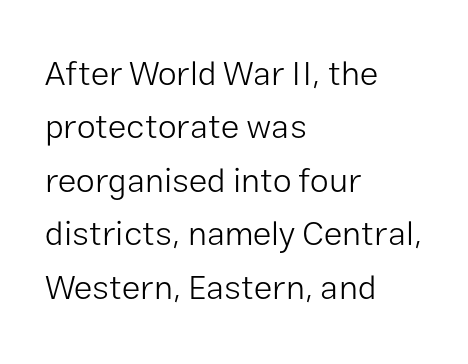
A typesetter would call this proportional, since set widths differ per character. Caption: standard tracking, unaltered. Reading down the column, the eye jumps a familiar distance to each next line. Notice how the stems are strictly vertical — no italics here.
